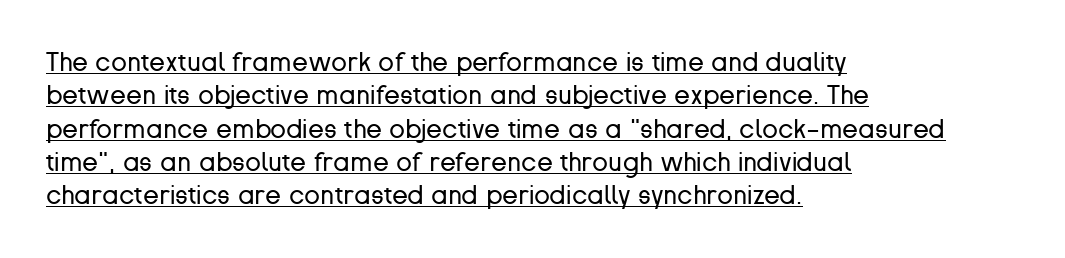
{"italic": "no", "bold": "no", "underline": "yes", "align": "left", "line_spacing": "normal", "line_spacing_ratio": 1.28, "letter_spacing": "normal", "letter_spacing_em": 0.0, "glyph_px": 26}
